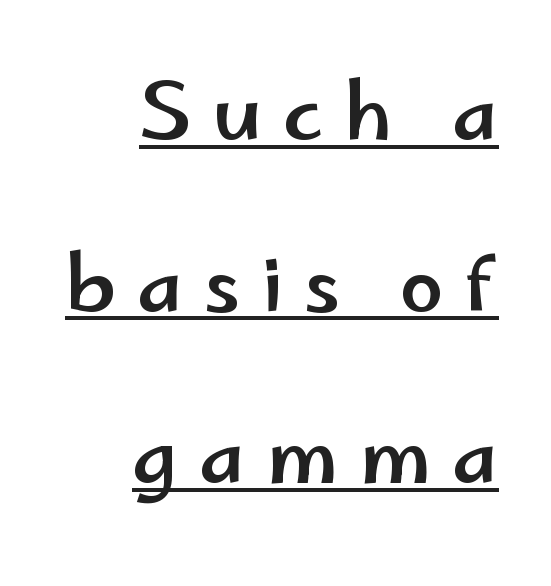
Q: Is the text italic (slanted)? A: No, it is upright.
Q: Is the typeface a serif or a sans-serif typeface? A: Sans-serif.
Q: Is the text underlined? A: Yes.
Q: How is the paragraph aligned? A: Right-aligned.
Q: Is the spacing between letters normal or unusually wide? A: Unusually wide.
Q: Is the spacing between lines tight, normal or loose? A: Loose.
Q: Width (condensed, normal, or wide)? A: Wide.
Q: Stroke contrast? A: Low.
Q: x-height? A: Small.
Q: Monospaced? A: No.
